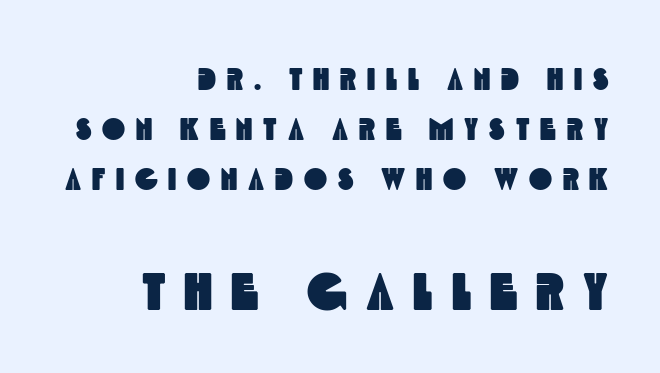
The leading is moderate, giving the passage an even texture. Lines of text with bare space underneath. Does the bottom block carry the larger type? Yes, it does. You could only call the tracking loose — the letters float apart. Look at the bottom of the vertical strokes: they stop flat, with no serifs. The passage shown is typed in a proportional face where columns would drift.
